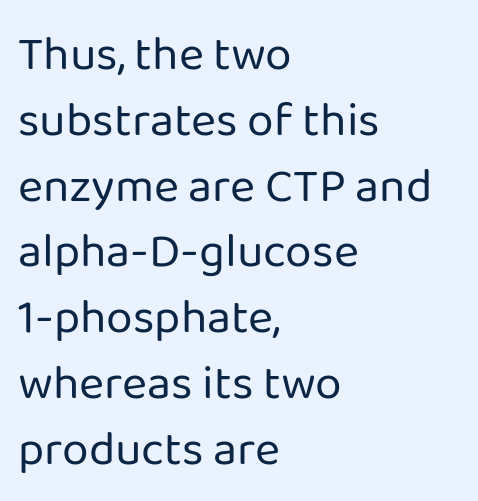
{"serif": "no", "italic": "no", "bold": "no", "weight": "regular", "width": "normal", "stroke_contrast": "low", "x_height": "medium", "monospaced": "no", "underline": "no", "align": "left", "line_spacing": "normal", "line_spacing_ratio": 1.37, "letter_spacing": "normal", "letter_spacing_em": 0.0, "glyph_px": 48}
